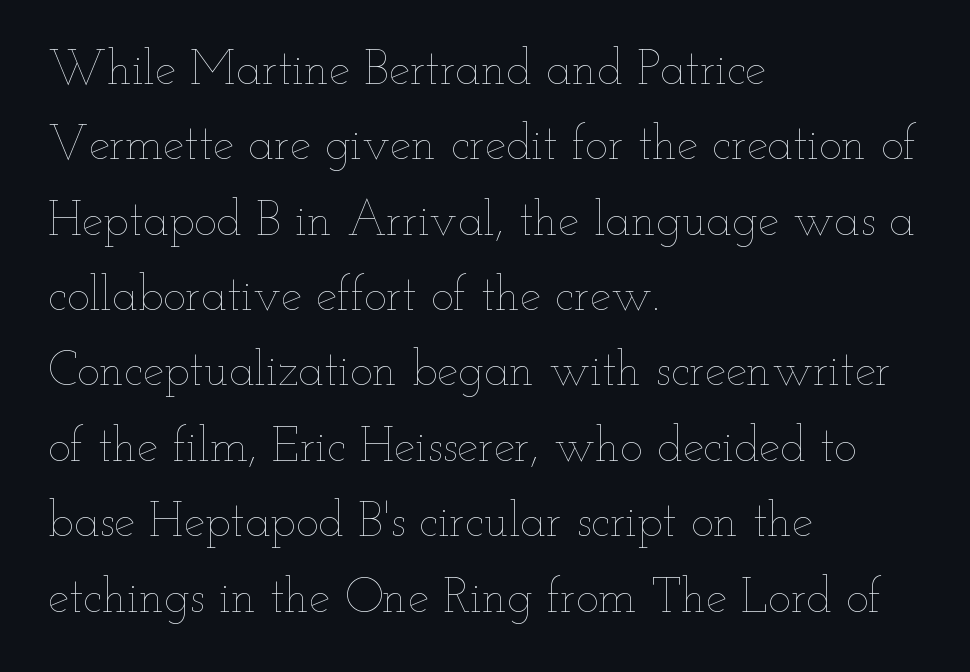
Upright lettering throughout. Short and long lines alike share a common starting point at left. A typesetter would call this leading conventional body-copy spacing. Here the designer chose a conventional face with non-uniform glyph widths. This rendering features lettering with no underline.
